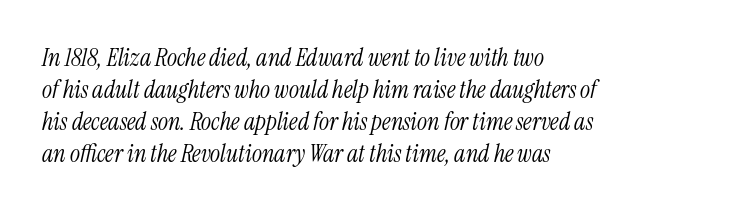
Q: Is the text bold? A: No.
Q: Is the text italic (slanted)? A: Yes, it leans right by about 13 degrees.
Q: Is the text underlined? A: No.
Q: How is the paragraph aligned? A: Left-aligned.
Q: Is the spacing between letters normal or unusually wide? A: Normal.
Q: Is the spacing between lines tight, normal or loose? A: Normal.
